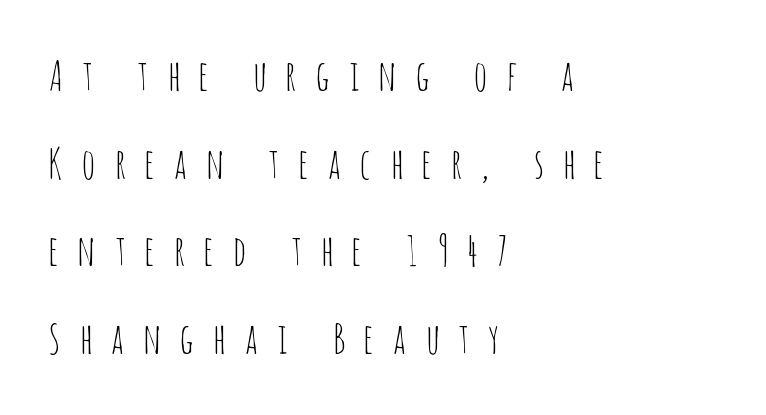
{"serif": "no", "italic": "no", "bold": "no", "weight": "thin", "width": "condensed", "stroke_contrast": "low", "x_height": "large", "monospaced": "no", "underline": "no", "align": "left", "line_spacing": "loose", "line_spacing_ratio": 2.14, "letter_spacing": "wide", "letter_spacing_em": 0.47, "glyph_px": 41}
